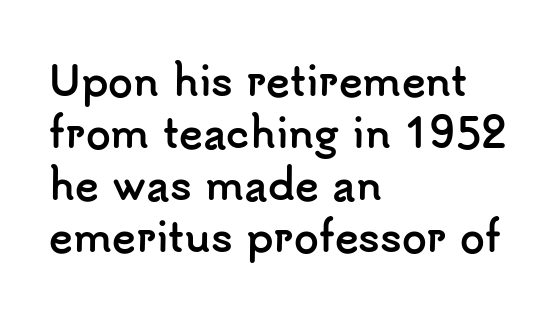
Q: Is the text bold? A: Yes.
Q: Is the text italic (slanted)? A: No, it is upright.
Q: Is the typeface a serif or a sans-serif typeface? A: Sans-serif.
Q: Is the text underlined? A: No.
Q: How is the paragraph aligned? A: Left-aligned.
Q: Is the spacing between letters normal or unusually wide? A: Normal.
Q: Is the spacing between lines tight, normal or loose? A: Normal.
Q: Width (condensed, normal, or wide)? A: Normal.
Q: Stroke contrast? A: Low.
Q: x-height? A: Small.
Q: Monospaced? A: No.
